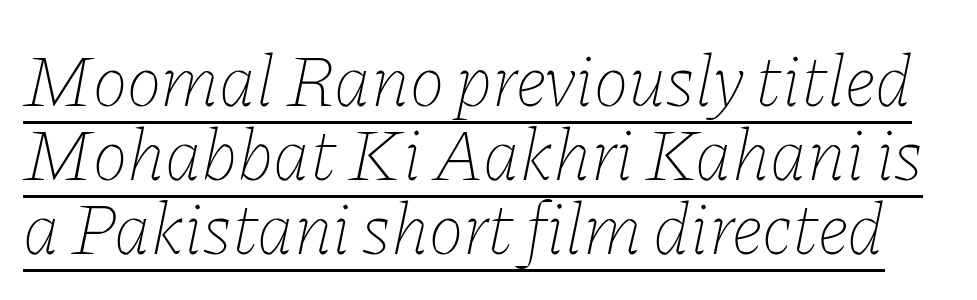
The letterforms sit at book weight or below. Somebody hit Ctrl+U on this one — the words are underlined. The face used here is rendered with its standard letterfit. A typesetter would call this proportional, since set widths differ per character. In terms of leading, this rendering errs on the cramped side.
